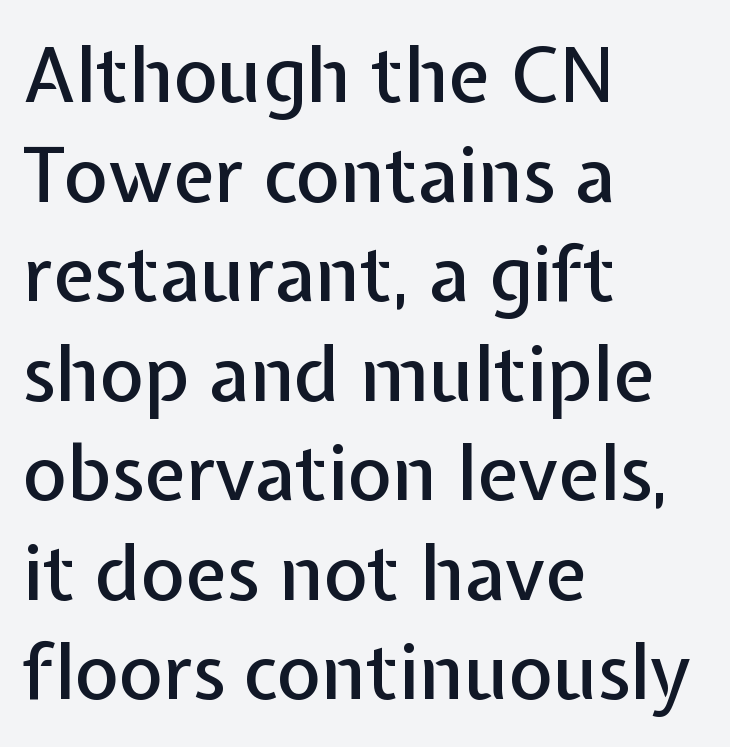
{"serif": "no", "italic": "no", "width": "normal", "stroke_contrast": "low", "x_height": "medium", "monospaced": "no", "underline": "no", "align": "left", "line_spacing": "normal", "line_spacing_ratio": 1.31, "letter_spacing": "normal", "letter_spacing_em": 0.0, "glyph_px": 76}
